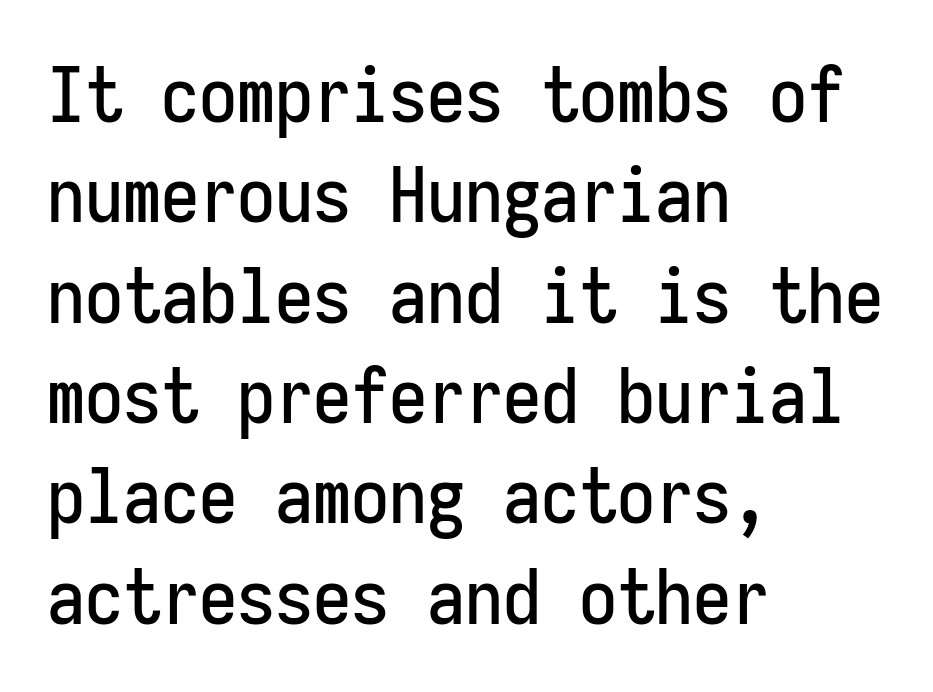
The tracking reads as untouched default to a designer's eye. The line-height multiplier appears to be the usual default. Note the uniform advance width — an 'i' takes as much space as an 'm'. The rendering anchors every line to the left-hand side. Decoration check: the copy has no underline.
